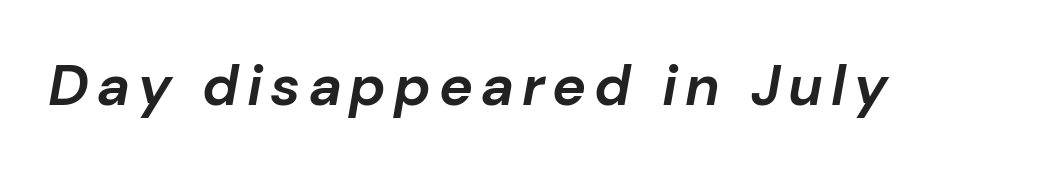
Q: Is the text bold? A: Yes.
Q: Is the text italic (slanted)? A: Yes, it leans right by about 10 degrees.
Q: Is the text underlined? A: No.
Q: Width (condensed, normal, or wide)? A: Normal.
Q: Stroke contrast? A: Low.
Q: x-height? A: Medium.
Q: Monospaced? A: No.
